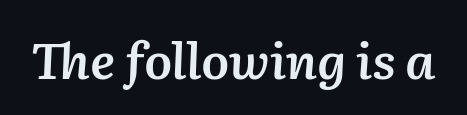
The image shows 50 px semibold type, italic (leaning right); set normal letter spacing, not underlined; medium stroke contrast and a medium x-height.
